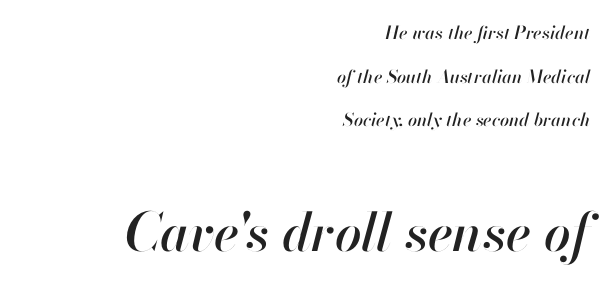
Q: Is the text italic (slanted)? A: Yes, it leans right by about 13 degrees.
Q: Is the text underlined? A: No.
Q: How is the paragraph aligned? A: Right-aligned.
Q: Is the spacing between letters normal or unusually wide? A: Normal.
Q: Is the spacing between lines tight, normal or loose? A: Loose.
Q: Which block of text is set in a larger size, the first (top) or the second (bottom)? A: The second (bottom) one.
Q: Width (condensed, normal, or wide)? A: Normal.
Q: Stroke contrast? A: High.
Q: x-height? A: Small.
Q: Monospaced? A: No.
